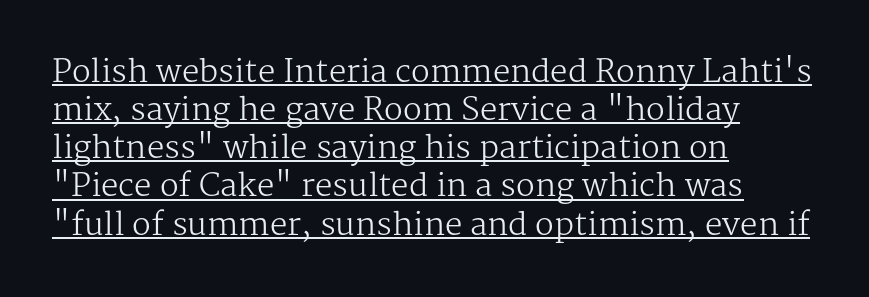
Are there feet on the stems? There are — it's a serif. Has an underline been added? It has. Caption: multi-line text, flush left, ragged right. On a weight scale, this lands at 450 or below.
